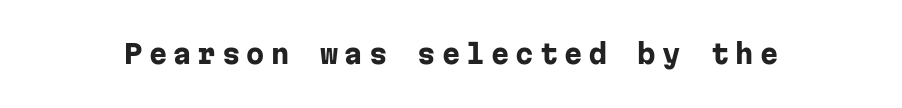
On the weight axis this lands at bold, roughly 700. Vertical strokes here are truly vertical. In terms of letterspacing, this is a distinctly airy, spread setting. The zone under the glyphs is completely vacant.
